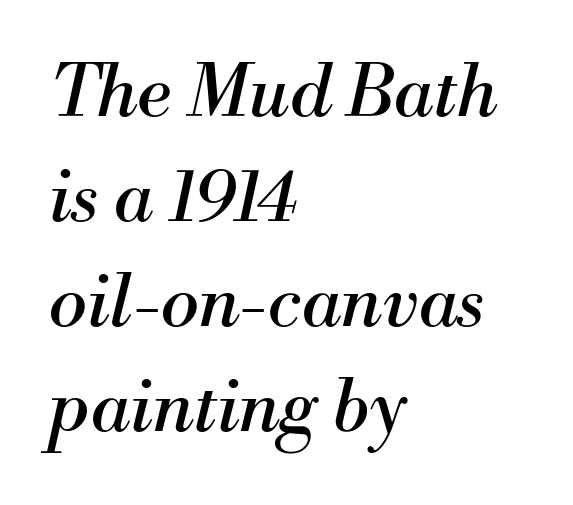
{"serif": "yes", "italic": "yes", "lean": "right", "slant_degrees": 13, "bold": "no", "weight": "regular", "width": "normal", "stroke_contrast": "medium", "x_height": "small", "monospaced": "no", "underline": "no", "align": "left", "line_spacing": "normal", "line_spacing_ratio": 1.46, "letter_spacing": "normal", "letter_spacing_em": 0.0, "glyph_px": 72}
